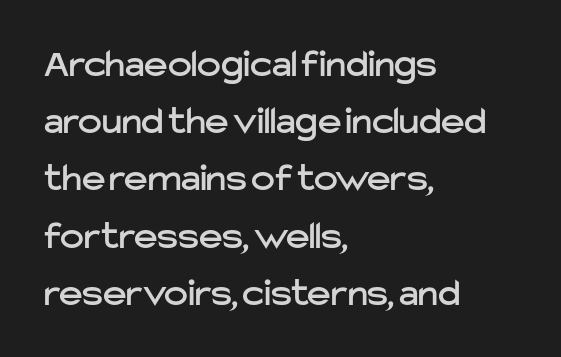
Q: Is the text italic (slanted)? A: No, it is upright.
Q: Is the typeface a serif or a sans-serif typeface? A: Sans-serif.
Q: Is the text underlined? A: No.
Q: How is the paragraph aligned? A: Left-aligned.
Q: Is the spacing between letters normal or unusually wide? A: Normal.
Q: Is the spacing between lines tight, normal or loose? A: Normal.
Q: Width (condensed, normal, or wide)? A: Normal.
Q: Stroke contrast? A: Low.
Q: x-height? A: Medium.
Q: Monospaced? A: No.
